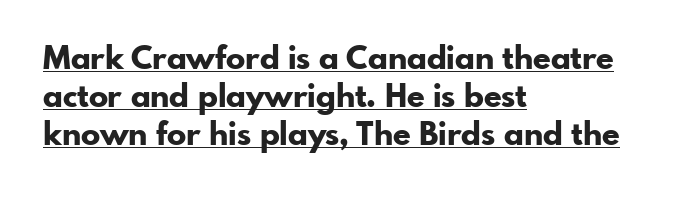
The image shows 32 px bold sans-serif type, upright; set left-aligned, line spacing 1.19x, normal letter spacing, underlined; low stroke contrast and a small x-height.
